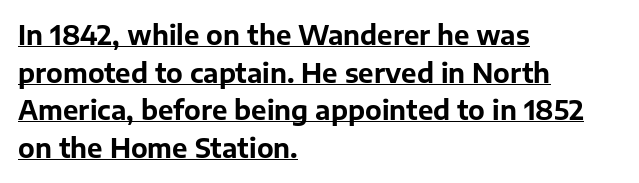
{"italic": "no", "bold": "yes", "underline": "yes", "align": "left", "line_spacing": "normal", "line_spacing_ratio": 1.45, "letter_spacing": "normal", "letter_spacing_em": 0.0, "glyph_px": 26}
